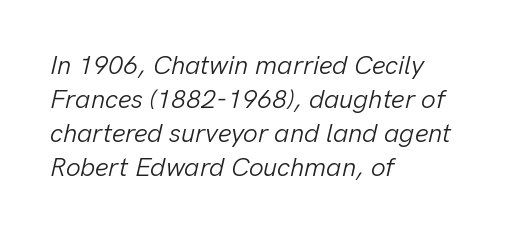
Summary of weight: not heavy and not bold. Which margin do the lines hug? The left one — the right edge is uneven. Check under the words: just untouched page. Whoever set this chose a conventional vertical rhythm.
